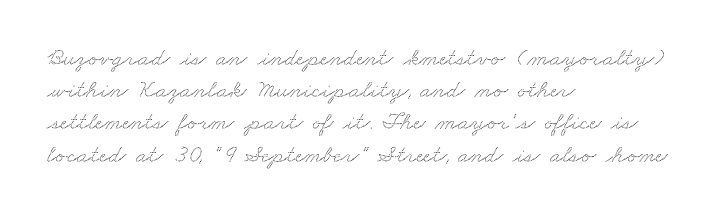
{"underline": "no", "align": "left", "line_spacing": "normal", "line_spacing_ratio": 1.29, "letter_spacing": "normal", "letter_spacing_em": 0.0, "glyph_px": 25}
